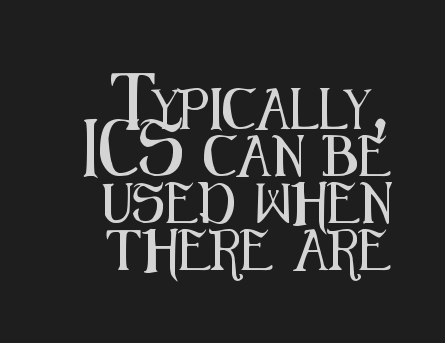
Is this a fixed-width face? No — the glyphs have proportional, varying widths. Bare-footed words on every line. The text block is weighted toward the right margin, trailing off unevenly leftward. Here the glyphs are tracked normally, forming tight word shapes. The lettering holds an erect, upright posture throughout.
